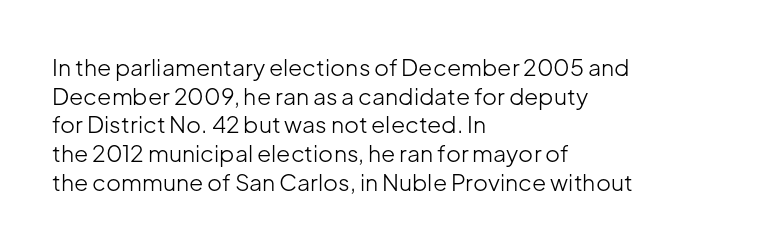
The lines sit at an ordinary, default distance from one another. The text block is weighted toward the left margin, trailing off unevenly rightward. Tracking value appears to be zero — textbook default spacing. Has an underline been added? It has not. Stroke mass is kept to a normal reading level or below.
